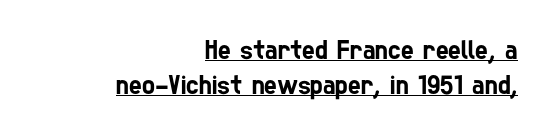
The image shows 27 px text type; set right-aligned, normal line spacing (1.31x), normal letter spacing, underlined.
